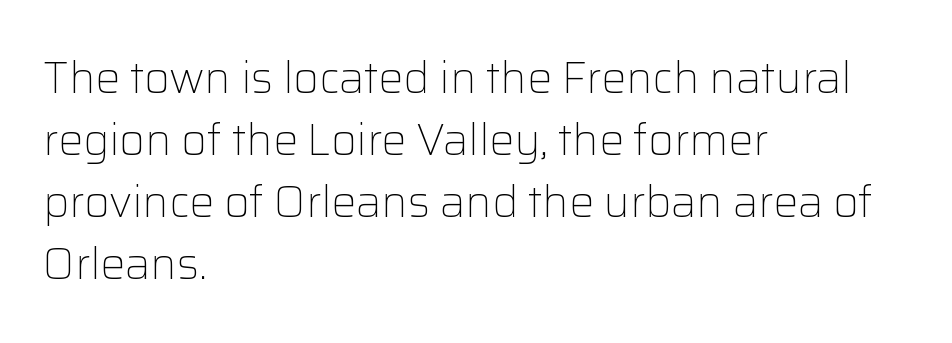
{"serif": "no", "italic": "no", "bold": "no", "weight": "light", "width": "normal", "stroke_contrast": "low", "x_height": "medium", "monospaced": "no", "underline": "no", "align": "left", "line_spacing": "normal", "line_spacing_ratio": 1.41, "letter_spacing": "normal", "letter_spacing_em": 0.0, "glyph_px": 44}
